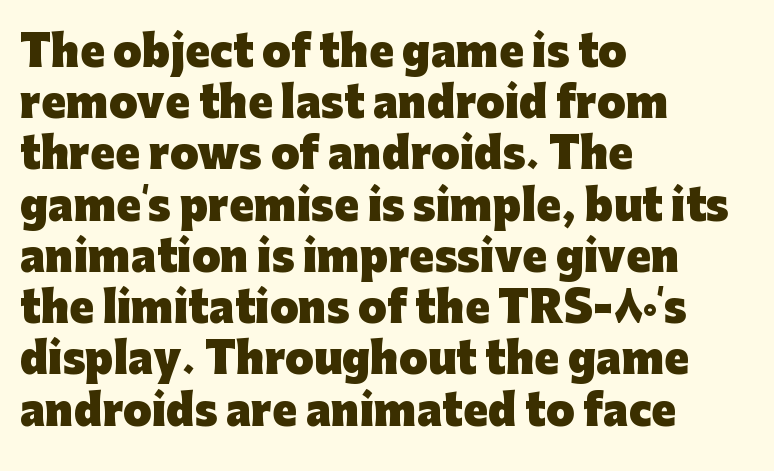
{"serif": "no", "italic": "no", "bold": "yes", "weight": "heavy", "width": "normal", "stroke_contrast": "low", "x_height": "medium", "monospaced": "no", "underline": "no", "align": "left", "line_spacing": "normal", "line_spacing_ratio": 1.25, "letter_spacing": "normal", "letter_spacing_em": 0.0, "glyph_px": 41}
